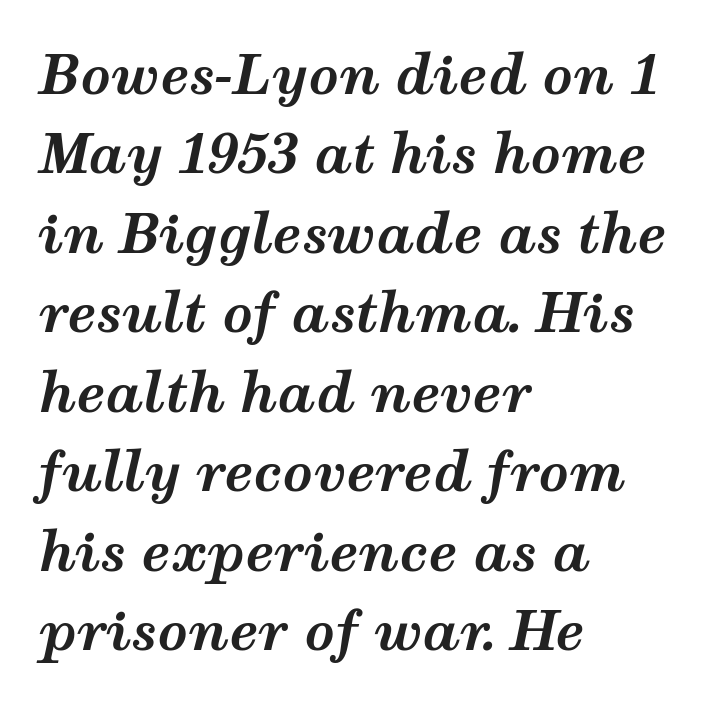
{"italic": "yes", "lean": "right", "slant_degrees": 12, "bold": "yes", "weight": "bold", "width": "wide", "stroke_contrast": "medium", "x_height": "medium", "monospaced": "no", "underline": "no", "align": "left", "line_spacing": "normal", "line_spacing_ratio": 1.5, "letter_spacing": "normal", "letter_spacing_em": 0.0, "glyph_px": 53}
